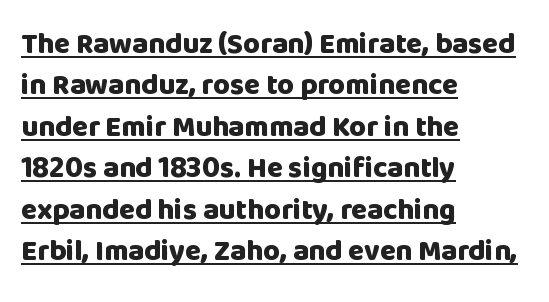
{"serif": "no", "italic": "no", "bold": "yes", "weight": "heavy", "width": "normal", "stroke_contrast": "low", "x_height": "large", "monospaced": "no", "underline": "yes", "align": "left", "line_spacing": "normal", "line_spacing_ratio": 1.43, "letter_spacing": "normal", "letter_spacing_em": 0.0, "glyph_px": 29}
